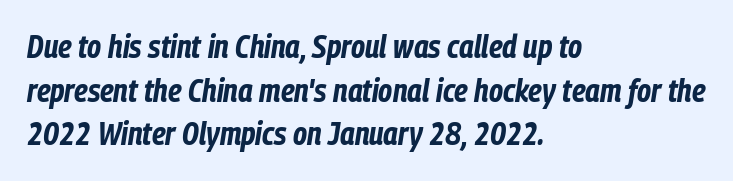
The type is set solid horizontally, with unmodified tracking. Only glyphs here, with clear space below each row. Bold? Absolutely — the strokes are thick and heavy. These lines are set flush left with a ragged right edge.
